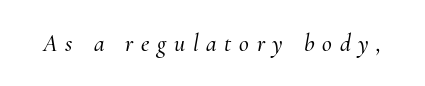
{"italic": "yes", "lean": "right", "slant_degrees": 10, "underline": "no", "letter_spacing": "wide", "letter_spacing_em": 0.32, "glyph_px": 24}
